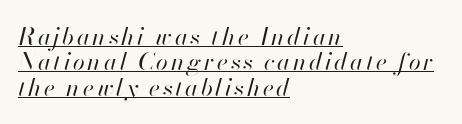
{"italic": "yes", "lean": "right", "slant_degrees": 13, "bold": "no", "underline": "yes", "align": "left", "line_spacing": "tight", "line_spacing_ratio": 1.06, "glyph_px": 24}
